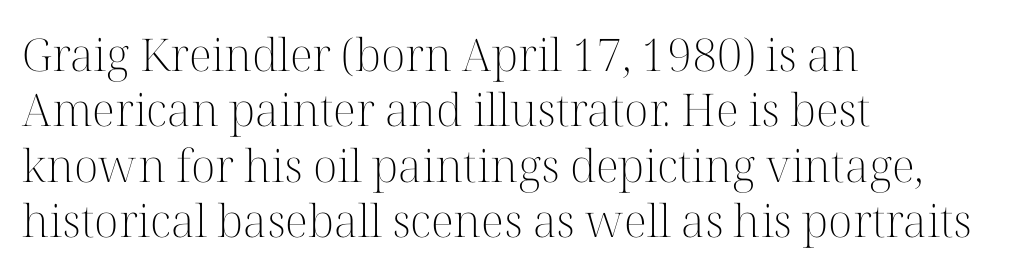
Q: Is the text bold? A: No.
Q: Is the text italic (slanted)? A: No, it is upright.
Q: Is the typeface a serif or a sans-serif typeface? A: Serif.
Q: Is the text underlined? A: No.
Q: How is the paragraph aligned? A: Left-aligned.
Q: Is the spacing between letters normal or unusually wide? A: Normal.
Q: Width (condensed, normal, or wide)? A: Normal.
Q: Stroke contrast? A: High.
Q: x-height? A: Medium.
Q: Monospaced? A: No.
